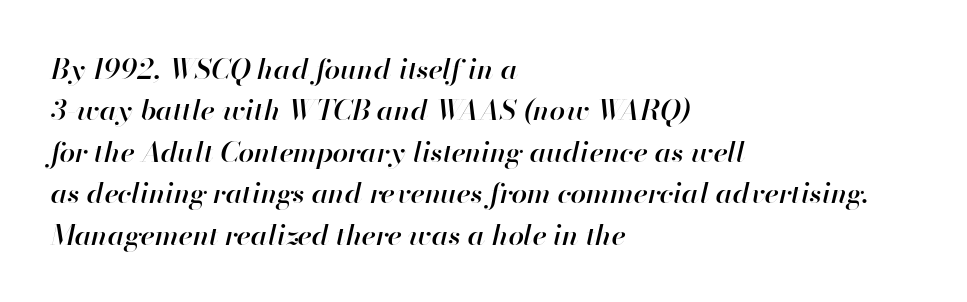
Q: Is the text bold? A: Semi-bold.
Q: Is the text italic (slanted)? A: Yes, it leans right by about 13 degrees.
Q: Is the text underlined? A: No.
Q: How is the paragraph aligned? A: Left-aligned.
Q: Is the spacing between letters normal or unusually wide? A: Normal.
Q: Is the spacing between lines tight, normal or loose? A: Normal.
Q: Width (condensed, normal, or wide)? A: Normal.
Q: Stroke contrast? A: High.
Q: x-height? A: Small.
Q: Monospaced? A: No.
